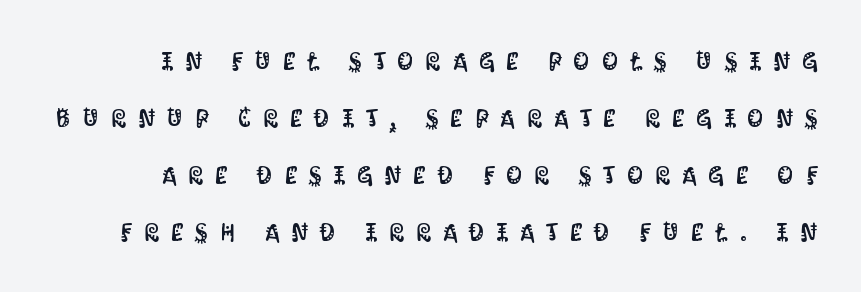
The glyphs are unaccompanied by any horizontal stroke below them. Compared with typical body copy, the letter spacing here is much looser. Reading down the column, the eye jumps a long way to each next line. Line ends are locked; line starts wander.
